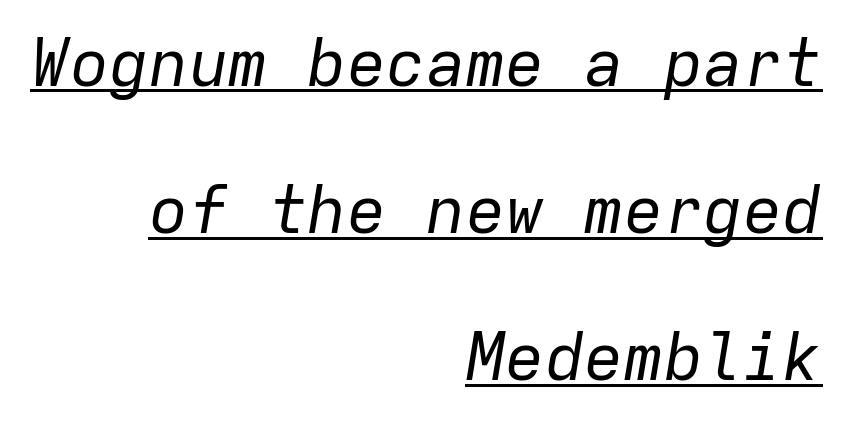
{"italic": "yes", "lean": "right", "slant_degrees": 9, "bold": "no", "weight": "regular", "width": "normal", "stroke_contrast": "low", "x_height": "medium", "monospaced": "yes", "underline": "yes", "align": "right", "line_spacing": "loose", "line_spacing_ratio": 2.23, "letter_spacing": "normal", "letter_spacing_em": 0.0, "glyph_px": 66}
